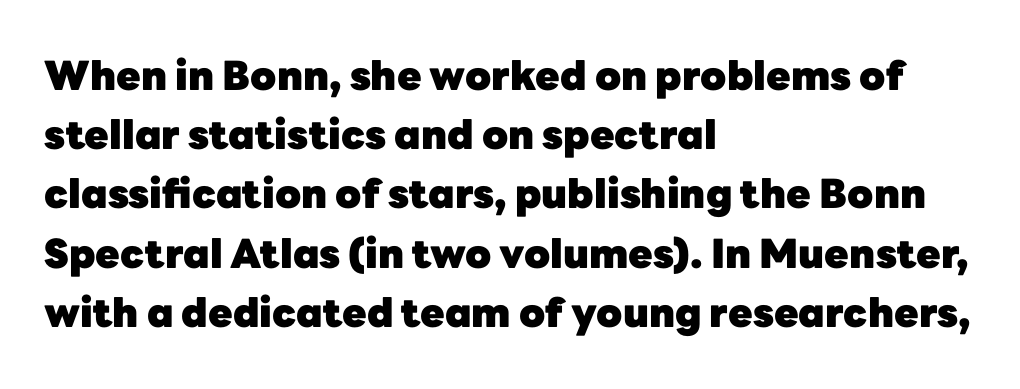
{"serif": "no", "italic": "no", "bold": "yes", "weight": "heavy", "width": "normal", "stroke_contrast": "low", "x_height": "medium", "monospaced": "no", "underline": "no", "align": "left", "line_spacing": "normal", "line_spacing_ratio": 1.48, "letter_spacing": "normal", "letter_spacing_em": 0.0, "glyph_px": 40}
